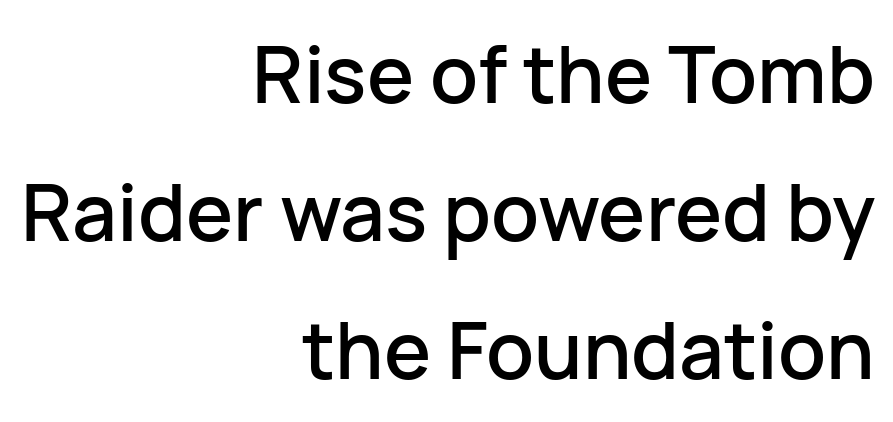
Q: Is the text italic (slanted)? A: No, it is upright.
Q: Is the typeface a serif or a sans-serif typeface? A: Sans-serif.
Q: Is the text underlined? A: No.
Q: How is the paragraph aligned? A: Right-aligned.
Q: Is the spacing between letters normal or unusually wide? A: Normal.
Q: Width (condensed, normal, or wide)? A: Normal.
Q: Stroke contrast? A: Low.
Q: x-height? A: Medium.
Q: Monospaced? A: No.
